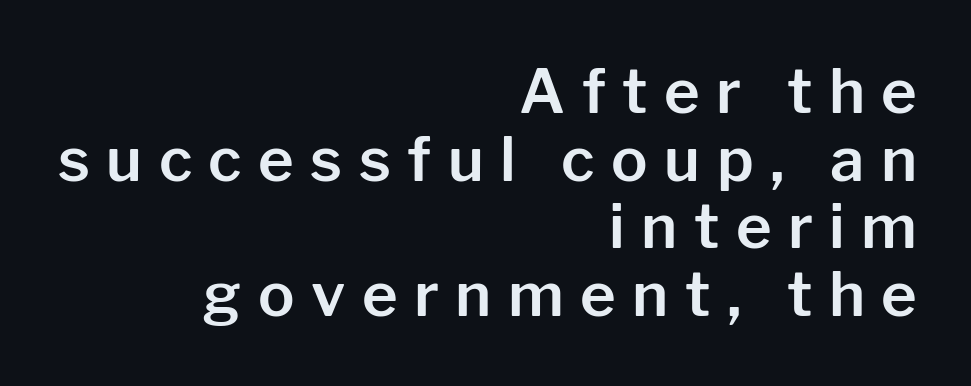
In terms of leading, this rendering errs on the cramped side. The text was rendered using a sans face with plain stroke endings. Posture: straight, roman, zero tilt. Each word looks stretched out because of the extra space between its letters. The lines are quadded right. Note the varied advance widths — an 'i' is clearly narrower than an 'm'.
